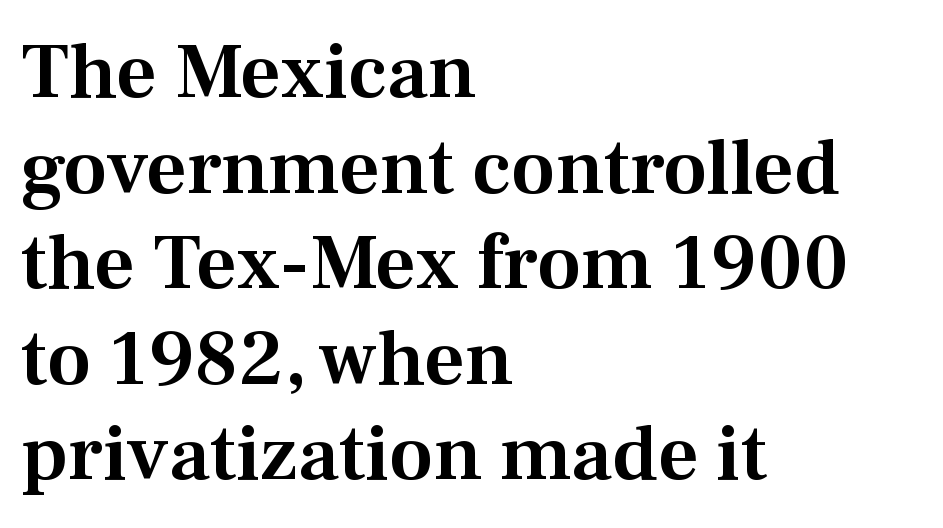
{"serif": "yes", "italic": "no", "width": "normal", "stroke_contrast": "medium", "x_height": "medium", "monospaced": "no", "underline": "no", "align": "left", "line_spacing_ratio": 1.21, "letter_spacing": "normal", "letter_spacing_em": 0.0, "glyph_px": 79}
